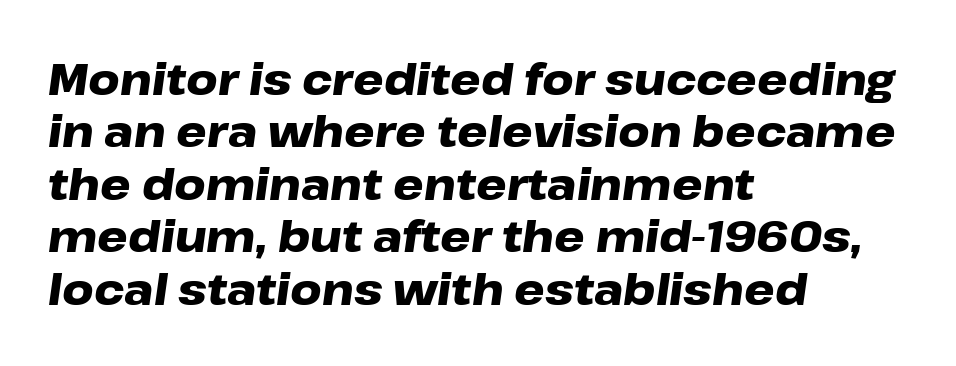
Horizontal alignment here is leftward, the default for most running prose. Every letter is thick-stroked: bold, no question. Tall strokes in this sample are angled rather than plumb. Here the designer chose a conventional face with non-uniform glyph widths. The line texture is even and compact thanks to regular tracking.
